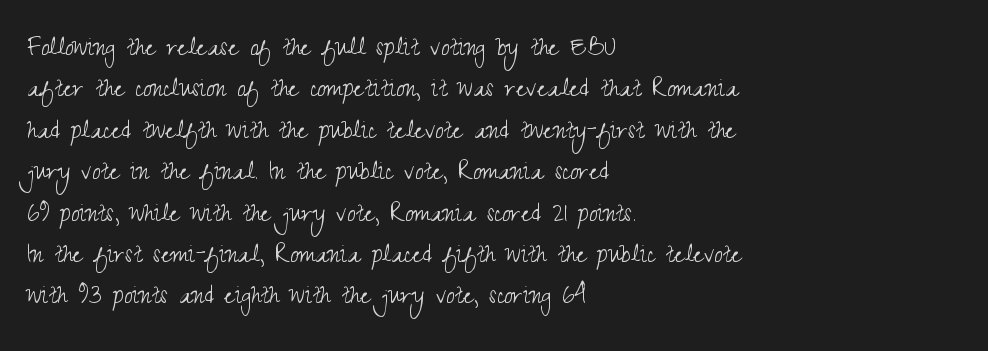
{"serif": "no", "italic": "no", "bold": "no", "weight": "light", "width": "condensed", "stroke_contrast": "medium", "x_height": "small", "monospaced": "no", "underline": "no", "align": "left", "line_spacing": "normal", "line_spacing_ratio": 1.38, "letter_spacing": "normal", "letter_spacing_em": 0.0, "glyph_px": 30}
